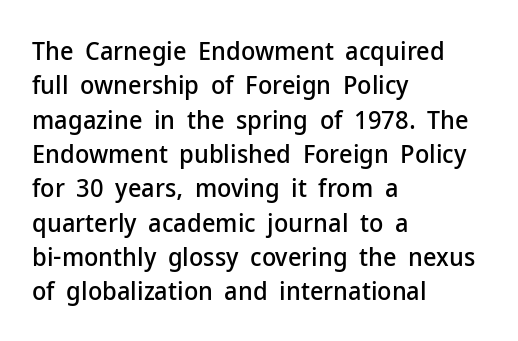
{"italic": "no", "underline": "no", "align": "left", "line_spacing": "normal", "line_spacing_ratio": 1.32, "letter_spacing": "normal", "letter_spacing_em": 0.0, "glyph_px": 26}
